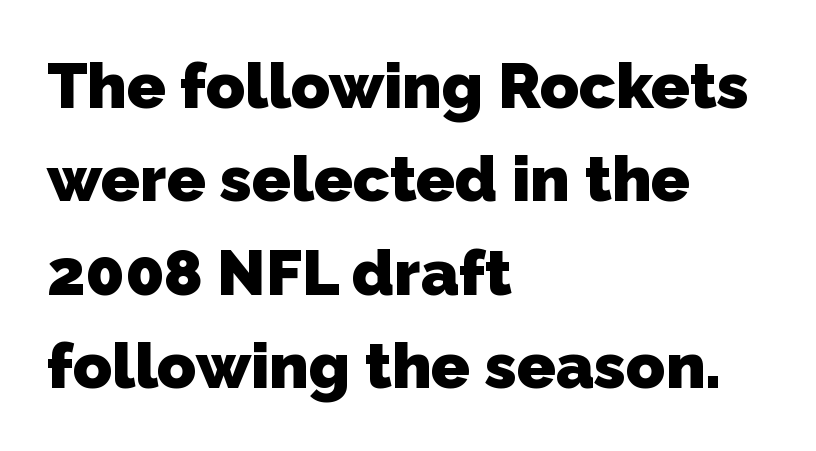
Reading down the column, the eye jumps a familiar distance to each next line. Here the designer chose a conventional face with non-uniform glyph widths. Nothing unusual about the tracking: characters are spaced as the font intends. Is this a sans? Yes — the strokes have no serifs.
